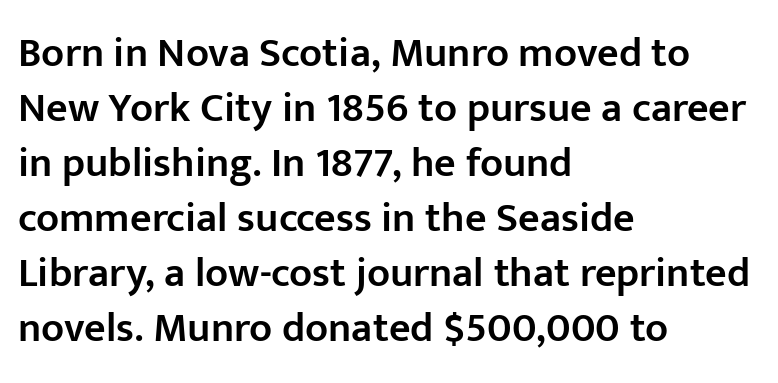
The image shows 42 px semibold sans-serif type, upright; set left-aligned, normal line spacing (1.31x), normal letter spacing, not underlined; low stroke contrast and a medium x-height.
